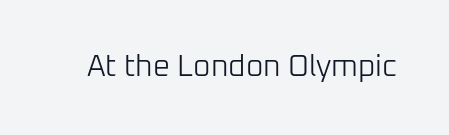
The image shows 30 px light sans-serif type, upright; set normal letter spacing, not underlined; low stroke contrast and a medium x-height.
